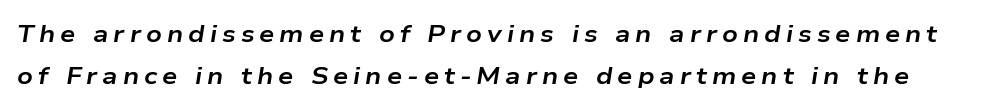
Q: Is the text bold? A: Yes.
Q: Is the text italic (slanted)? A: Yes, it leans right by about 9 degrees.
Q: Is the text underlined? A: No.
Q: Is the spacing between letters normal or unusually wide? A: Unusually wide.
